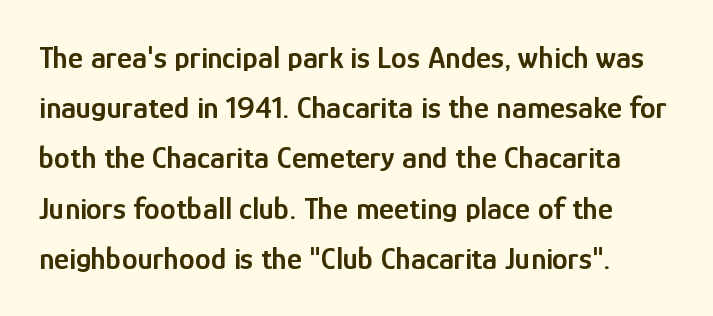
The image shows 32 px semibold, condensed sans-serif type, upright; set left-aligned, normal line spacing (1.57x), normal letter spacing, not underlined; low stroke contrast and a medium x-height.
